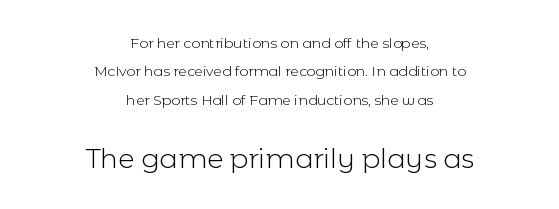
Does the copy run flush right? No — it is centered line by line. Look at the glyph heights: the lower group is clearly the bigger setting. The block of text is sparse from top to bottom, with ample space between rows. The type is set solid horizontally, with unmodified tracking.
